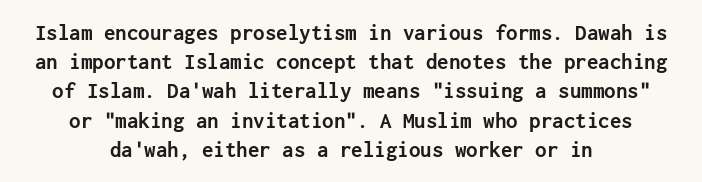
{"italic": "no", "bold": "yes", "underline": "no", "align": "center", "line_spacing": "normal", "line_spacing_ratio": 1.27, "letter_spacing": "normal", "letter_spacing_em": 0.0, "glyph_px": 23}
